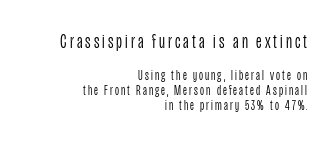
The image shows 20 px text type, upright; set right-aligned, tight line spacing (1.06x), not underlined; the first (top) block is 1.43x larger.
